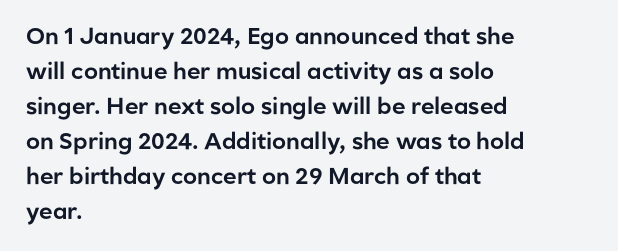
{"italic": "no", "underline": "no", "align": "left", "line_spacing": "normal", "line_spacing_ratio": 1.52, "letter_spacing": "normal", "letter_spacing_em": 0.0, "glyph_px": 23}
